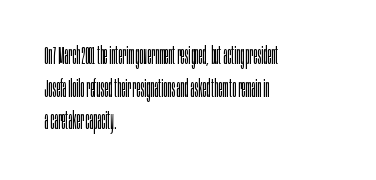
{"italic": "no", "bold": "no", "underline": "no", "align": "left", "line_spacing": "normal", "line_spacing_ratio": 1.36, "letter_spacing": "normal", "letter_spacing_em": 0.0, "glyph_px": 24}
